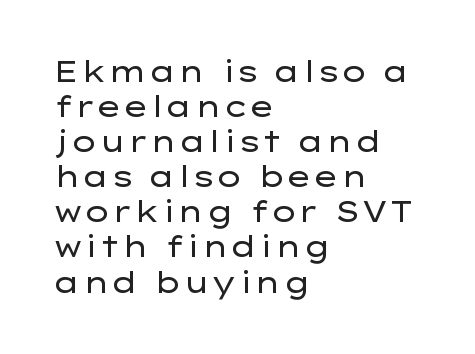
Q: Is the text bold? A: No.
Q: Is the text italic (slanted)? A: No, it is upright.
Q: Is the typeface a serif or a sans-serif typeface? A: Sans-serif.
Q: Is the text underlined? A: No.
Q: How is the paragraph aligned? A: Left-aligned.
Q: Is the spacing between letters normal or unusually wide? A: Normal.
Q: Width (condensed, normal, or wide)? A: Wide.
Q: Stroke contrast? A: Low.
Q: x-height? A: Medium.
Q: Monospaced? A: No.
